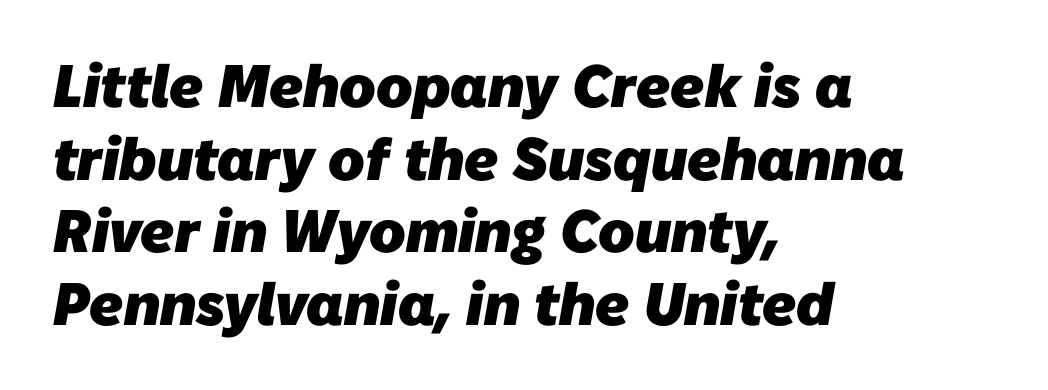
The passage shown has conventional tracking throughout. A bare baseline throughout the passage. The face used here is proportionally spaced, like ordinary book or web type. This rendering uses left alignment, leaving the right contour irregular. The rendering shows plain stroke endings on the letterforms — a sans-serif design. The sample has been set heavy, in full bold.
